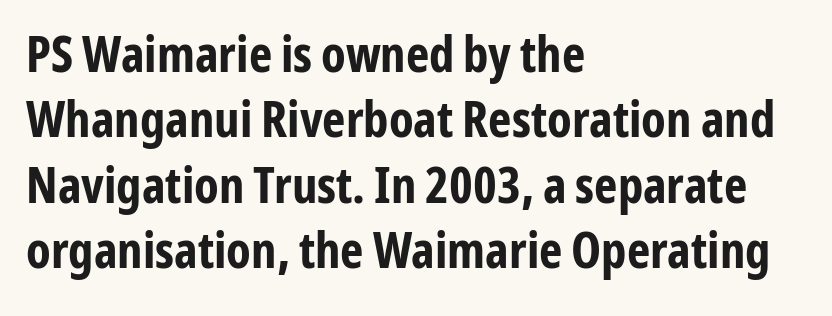
{"serif": "no", "italic": "no", "bold": "yes", "weight": "bold", "width": "condensed", "stroke_contrast": "low", "x_height": "medium", "monospaced": "no", "underline": "no", "align": "left", "line_spacing": "normal", "line_spacing_ratio": 1.31, "letter_spacing": "normal", "letter_spacing_em": 0.0, "glyph_px": 50}
